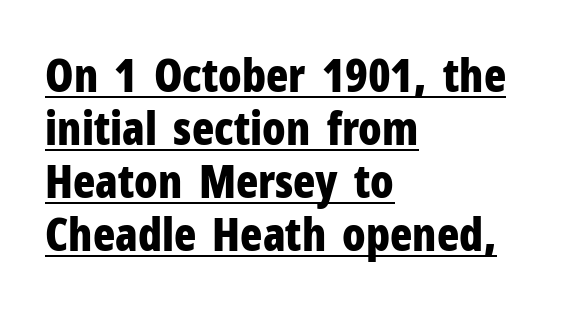
The image shows 46 px bold, condensed sans-serif type, upright; set left-aligned, tight line spacing (1.15x), normal letter spacing, underlined; low stroke contrast and a medium x-height.
